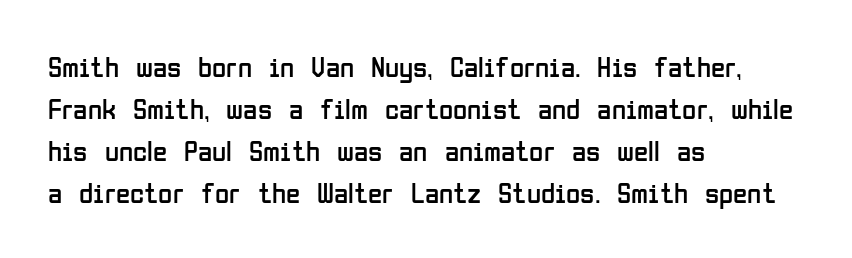
{"serif": "no", "italic": "no", "bold": "no", "weight": "regular", "width": "condensed", "stroke_contrast": "low", "x_height": "medium", "monospaced": "no", "underline": "no", "align": "left", "line_spacing": "normal", "line_spacing_ratio": 1.45, "letter_spacing": "normal", "letter_spacing_em": 0.0, "glyph_px": 29}
